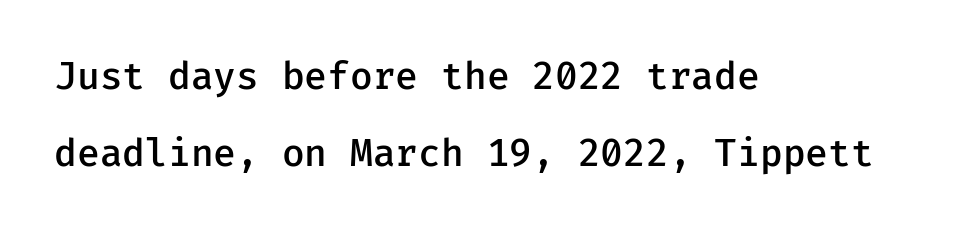
Posture: straight, roman, zero tilt. Standard letterfit; no display-style spreading of the glyphs. The strip under each line holds only bare page. Each new line begins a long way beneath the previous one. Note the uniform advance width — an 'i' takes as much space as an 'm'.
